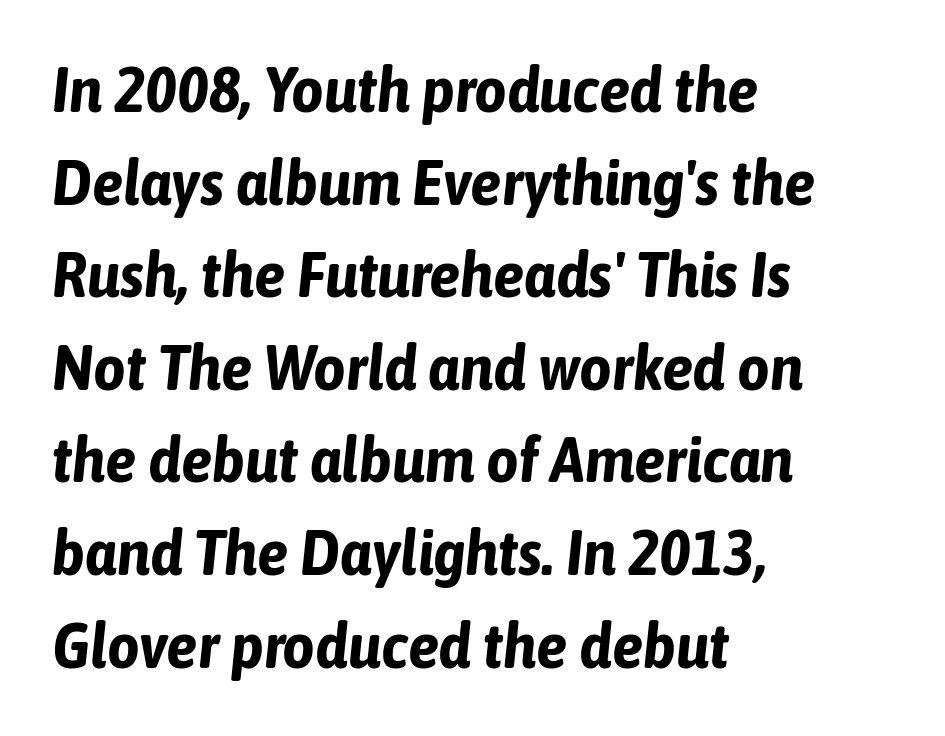
The image shows 63 px bold, condensed type, italic (leaning right); set left-aligned, normal line spacing (1.47x), normal letter spacing, not underlined; low stroke contrast and a medium x-height.
